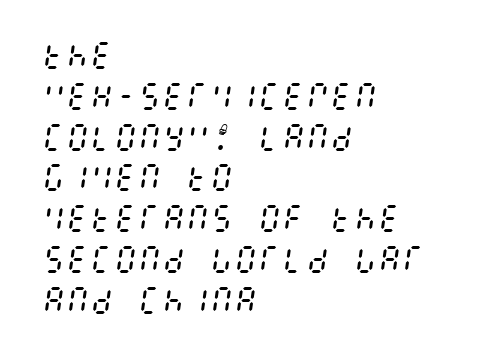
Check under the words: just untouched page. Words appear dense and cohesive because spacing is normal. The face looks like a standard text weight, possibly lighter. Horizontal bands of white between lines are of average thickness. Observe the lean: these are italic letterforms.
